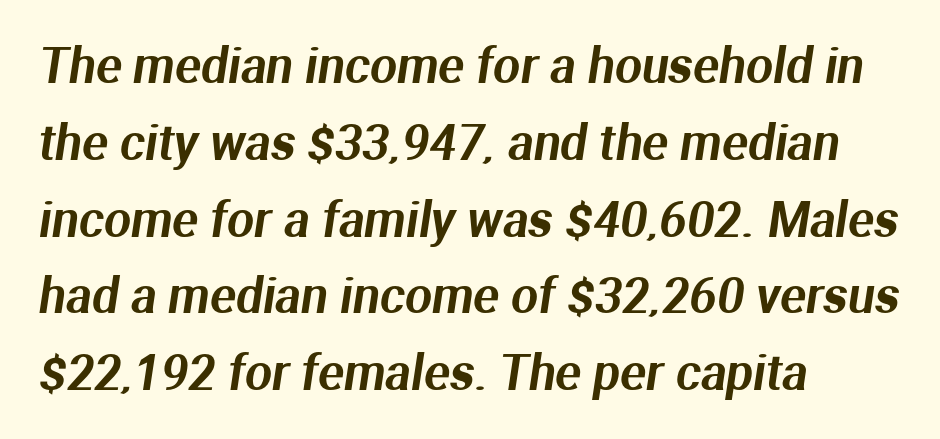
Character widths vary here, with narrow letters taking less room than wide ones. The lines are quadded left. Anything drawn beneath the words? Only blank space. What stands out about the letter spacing? Nothing — it is the standard amount. The rendering uses a moderate line-height, typical for paragraphs.
